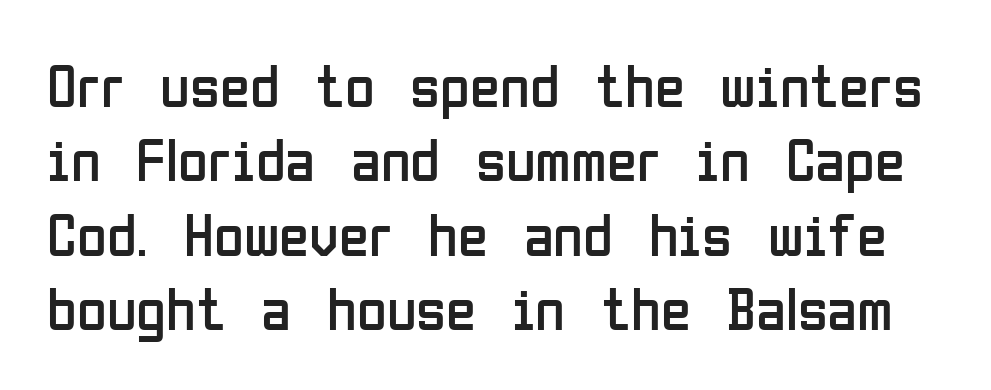
The image shows 61 px regular-weight, condensed sans-serif type, upright; set line spacing 1.22x, normal letter spacing, not underlined; low stroke contrast and a medium x-height.
